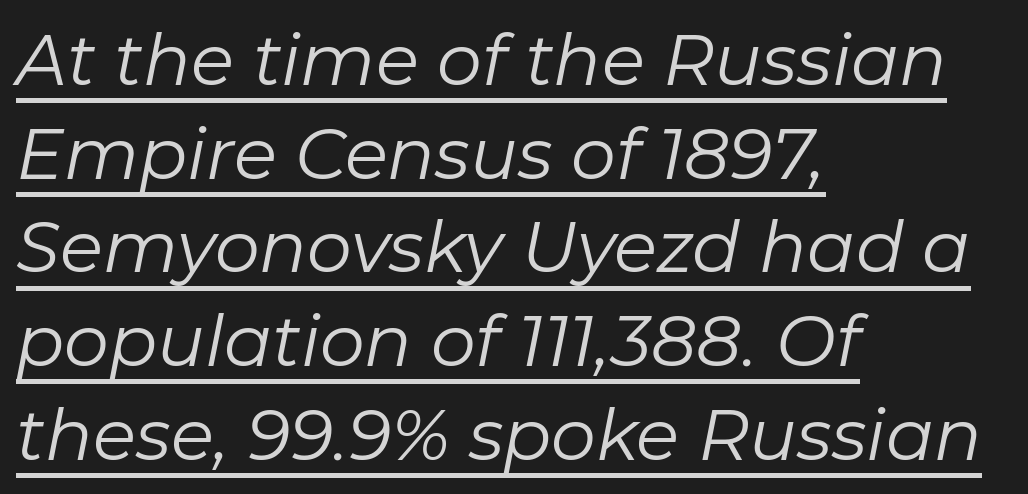
The image shows 71 px regular-weight type, italic (leaning right); set left-aligned, normal line spacing (1.32x), normal letter spacing, underlined; low stroke contrast and a medium x-height.
